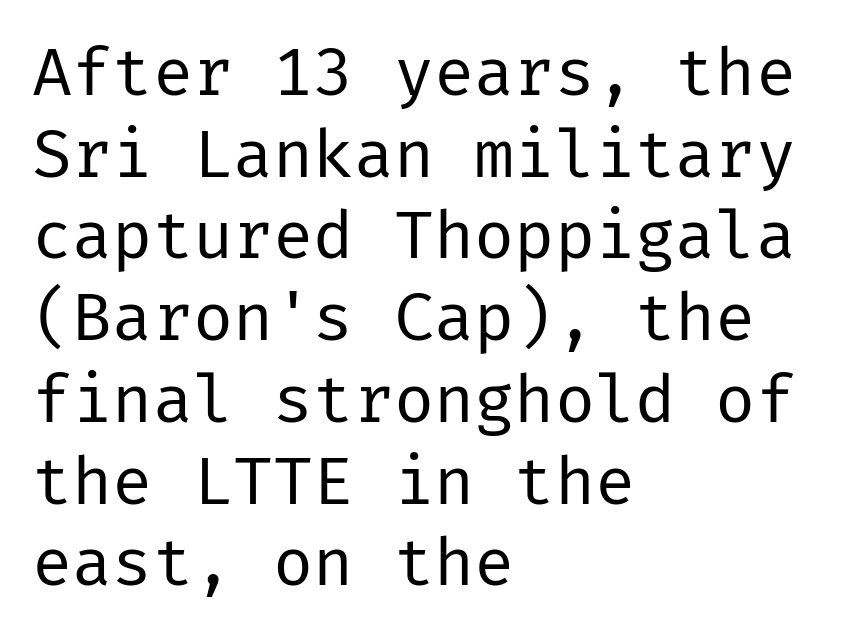
{"serif": "no", "italic": "no", "bold": "no", "weight": "regular", "width": "normal", "stroke_contrast": "low", "x_height": "medium", "underline": "no", "align": "left", "line_spacing_ratio": 1.22, "letter_spacing": "normal", "letter_spacing_em": 0.0, "glyph_px": 67}
